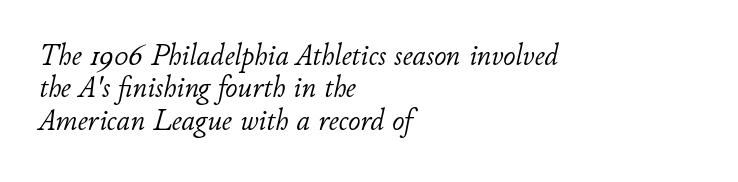
The image shows 30 px light type, italic (leaning right); set left-aligned, tight line spacing (1.08x), normal letter spacing, not underlined; low stroke contrast and a small x-height.
